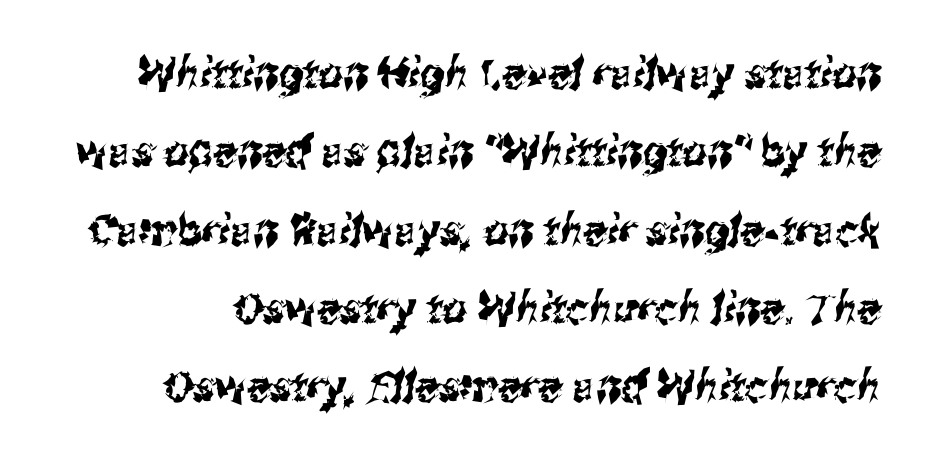
Proportional: the letters do not fall into vertical columns. The passage shown is not underscored anywhere. Each word holds together tightly as a unit, with standard inter-letter gaps. A typesetter would label this face a sans.
